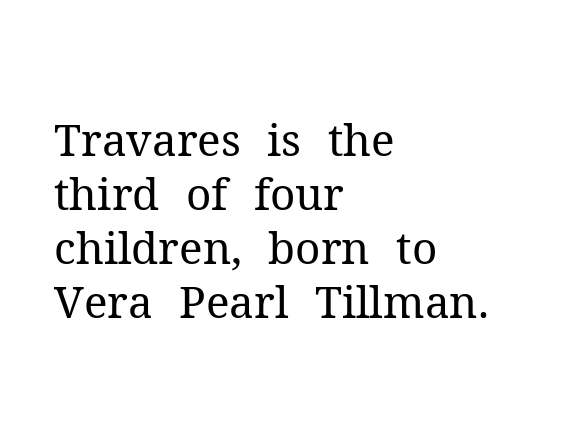
The image shows 44 px regular-weight serif type, upright; set left-aligned, line spacing 1.23x, normal letter spacing, not underlined; medium stroke contrast and a medium x-height.
